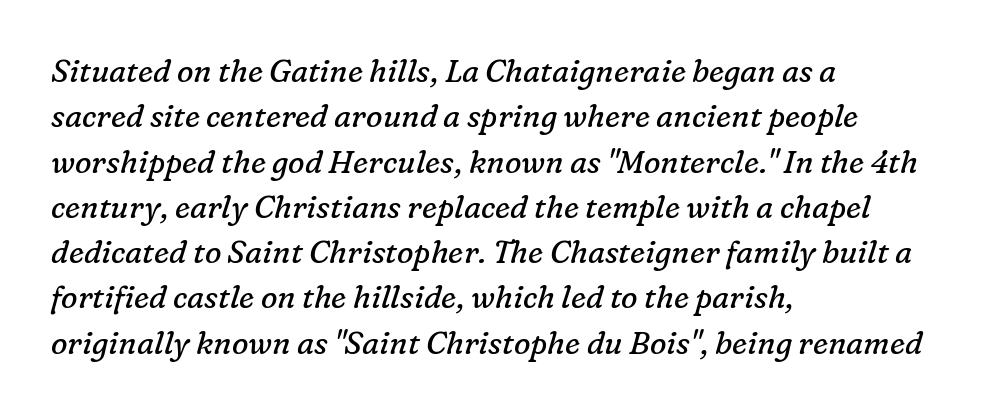
{"serif": "yes", "italic": "yes", "lean": "right", "slant_degrees": 16, "bold": "no", "weight": "regular", "width": "normal", "stroke_contrast": "low", "x_height": "medium", "monospaced": "no", "underline": "no", "align": "left", "line_spacing": "normal", "line_spacing_ratio": 1.46, "letter_spacing": "normal", "letter_spacing_em": 0.0, "glyph_px": 31}
